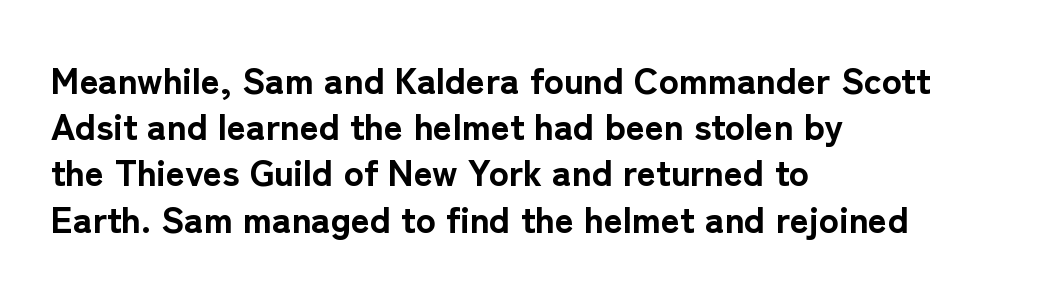
The image shows 37 px bold sans-serif type, upright; set left-aligned, normal line spacing (1.25x), normal letter spacing, not underlined; low stroke contrast and a medium x-height.
